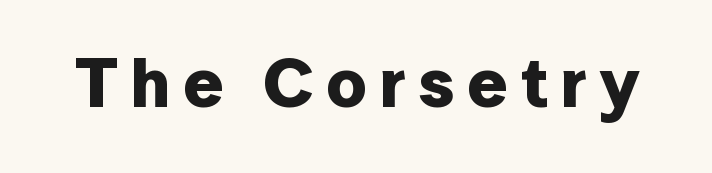
Q: Is the text bold? A: Yes.
Q: Is the text italic (slanted)? A: No, it is upright.
Q: Is the typeface a serif or a sans-serif typeface? A: Sans-serif.
Q: Is the text underlined? A: No.
Q: Width (condensed, normal, or wide)? A: Normal.
Q: Stroke contrast? A: Low.
Q: x-height? A: Medium.
Q: Monospaced? A: No.
